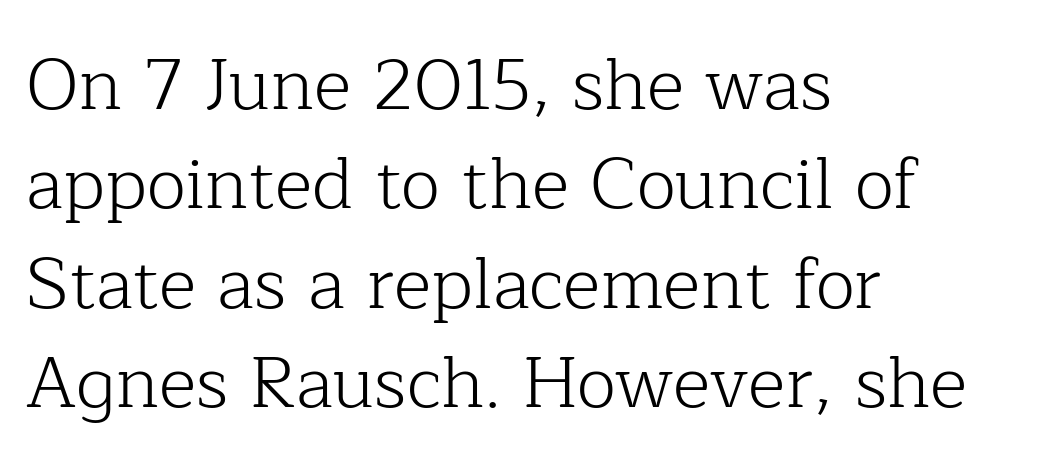
Q: Is the text bold? A: No.
Q: Is the text italic (slanted)? A: No, it is upright.
Q: Is the typeface a serif or a sans-serif typeface? A: Serif.
Q: Is the text underlined? A: No.
Q: How is the paragraph aligned? A: Left-aligned.
Q: Is the spacing between letters normal or unusually wide? A: Normal.
Q: Is the spacing between lines tight, normal or loose? A: Normal.
Q: Width (condensed, normal, or wide)? A: Normal.
Q: Stroke contrast? A: Low.
Q: x-height? A: Medium.
Q: Monospaced? A: No.
